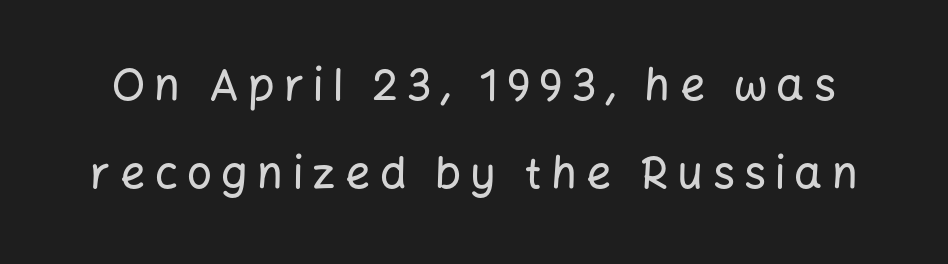
{"serif": "no", "italic": "no", "width": "normal", "stroke_contrast": "low", "x_height": "medium", "monospaced": "no", "underline": "no", "line_spacing": "loose", "line_spacing_ratio": 1.99, "letter_spacing": "wide", "letter_spacing_em": 0.21, "glyph_px": 44}
